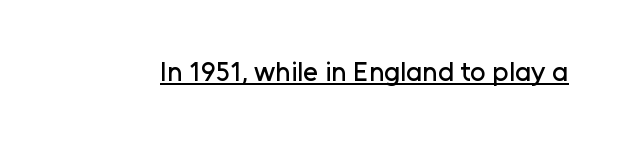
{"italic": "no", "underline": "yes", "letter_spacing": "normal", "letter_spacing_em": 0.0, "glyph_px": 27}
